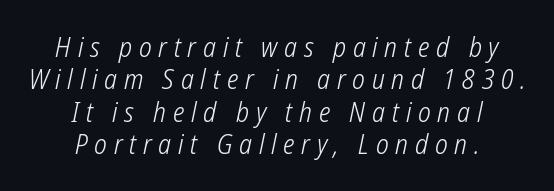
The image shows 27 px text type; set centered, line spacing 1.2x, unusually wide letter spacing (+0.25 em), not underlined.
